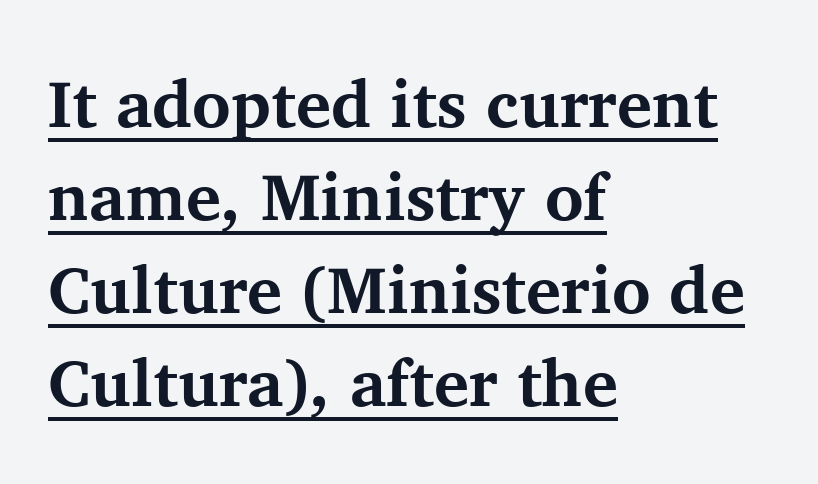
{"serif": "yes", "italic": "no", "bold": "yes", "weight": "bold", "width": "normal", "stroke_contrast": "medium", "x_height": "medium", "monospaced": "no", "underline": "yes", "align": "left", "line_spacing": "normal", "line_spacing_ratio": 1.41, "letter_spacing": "normal", "letter_spacing_em": 0.0, "glyph_px": 66}
